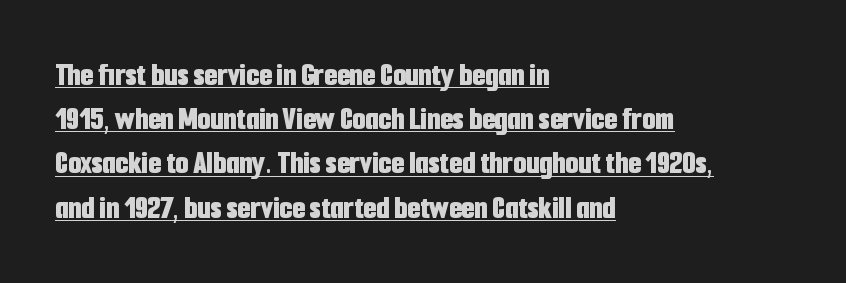
{"serif": "no", "italic": "no", "bold": "yes", "weight": "bold", "width": "condensed", "stroke_contrast": "low", "x_height": "medium", "monospaced": "no", "underline": "yes", "align": "left", "line_spacing": "normal", "line_spacing_ratio": 1.34, "letter_spacing": "normal", "letter_spacing_em": 0.0, "glyph_px": 33}
